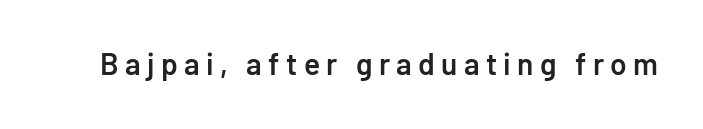
Q: Is the text bold? A: Semi-bold.
Q: Is the text italic (slanted)? A: No, it is upright.
Q: Is the typeface a serif or a sans-serif typeface? A: Sans-serif.
Q: Is the text underlined? A: No.
Q: Is the spacing between letters normal or unusually wide? A: Unusually wide.
Q: Width (condensed, normal, or wide)? A: Normal.
Q: Stroke contrast? A: Low.
Q: x-height? A: Medium.
Q: Monospaced? A: No.
